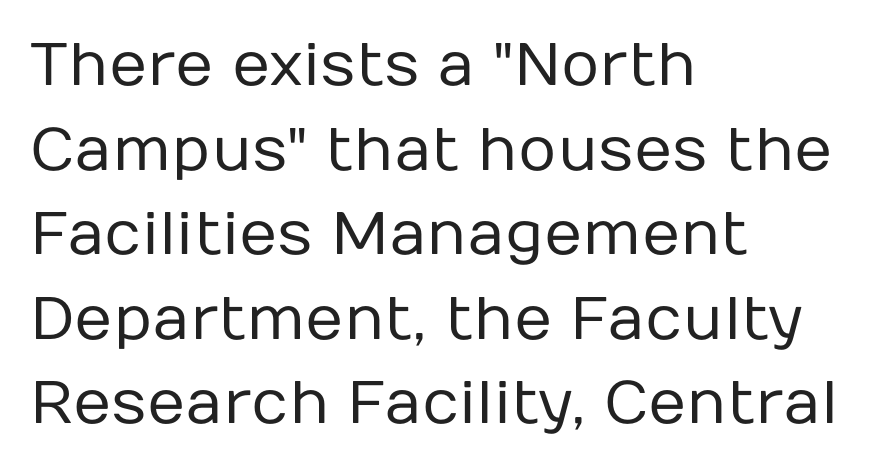
{"serif": "no", "italic": "no", "bold": "no", "weight": "regular", "width": "normal", "stroke_contrast": "low", "x_height": "medium", "monospaced": "no", "underline": "no", "align": "left", "line_spacing": "normal", "line_spacing_ratio": 1.41, "letter_spacing": "normal", "letter_spacing_em": 0.0, "glyph_px": 60}
